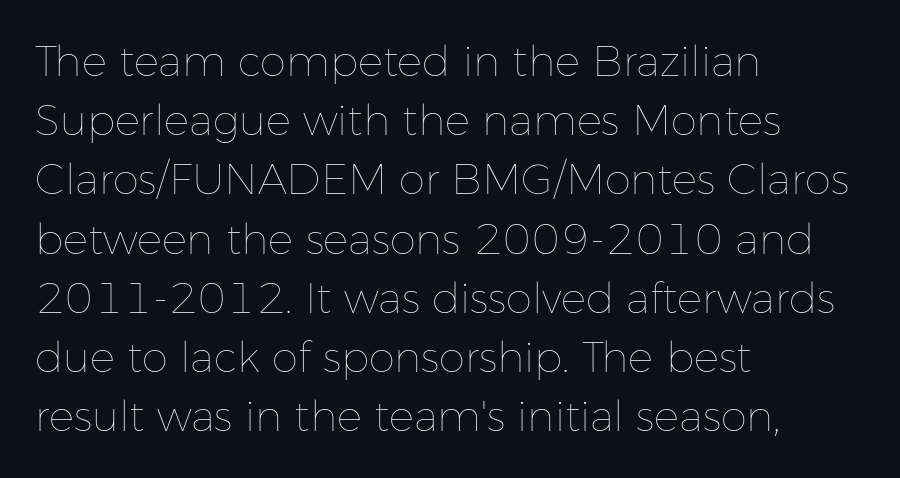
The image shows 42 px thin type, upright; set left-aligned, normal line spacing (1.41x), normal letter spacing, not underlined; low stroke contrast and a medium x-height.
